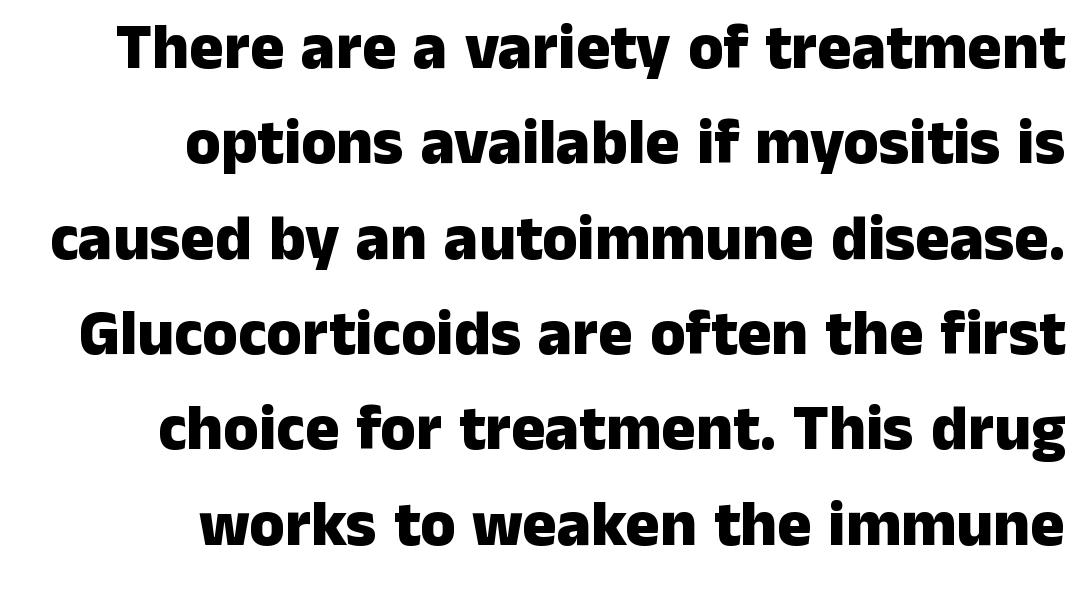
{"serif": "no", "italic": "no", "bold": "yes", "weight": "heavy", "width": "normal", "stroke_contrast": "low", "x_height": "medium", "monospaced": "no", "underline": "no", "align": "right", "line_spacing": "normal", "line_spacing_ratio": 1.49, "letter_spacing": "normal", "letter_spacing_em": 0.0, "glyph_px": 64}
